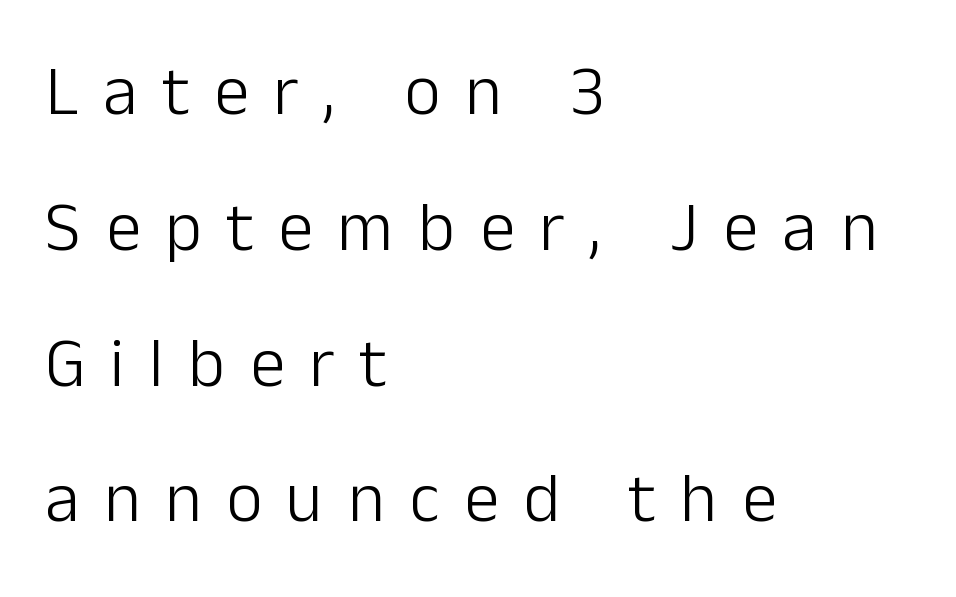
{"serif": "no", "italic": "no", "bold": "no", "weight": "light", "width": "normal", "stroke_contrast": "low", "x_height": "medium", "monospaced": "no", "underline": "no", "align": "left", "line_spacing": "loose", "line_spacing_ratio": 1.94, "letter_spacing": "wide", "letter_spacing_em": 0.35, "glyph_px": 70}
